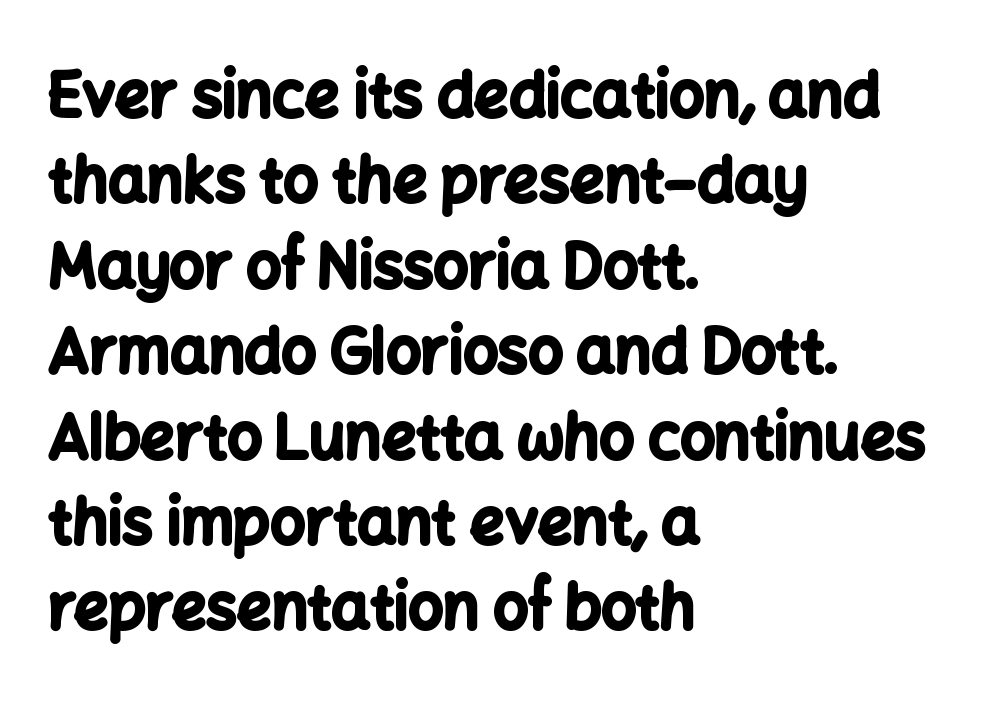
{"serif": "no", "italic": "no", "bold": "yes", "weight": "bold", "width": "normal", "stroke_contrast": "low", "x_height": "medium", "monospaced": "no", "underline": "no", "align": "left", "line_spacing": "normal", "line_spacing_ratio": 1.4, "letter_spacing": "normal", "letter_spacing_em": 0.0, "glyph_px": 61}
